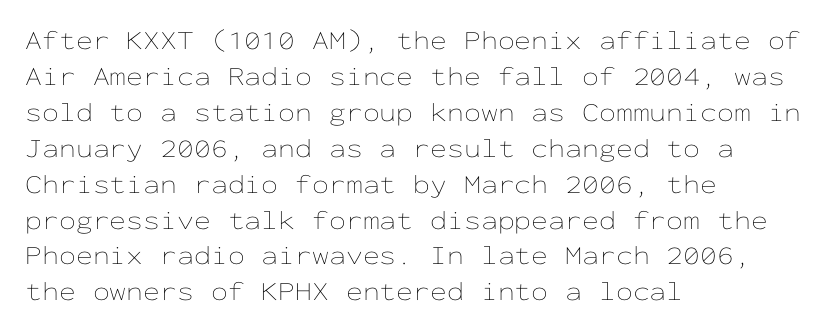
{"italic": "no", "bold": "no", "underline": "no", "align": "left", "line_spacing": "normal", "line_spacing_ratio": 1.33, "letter_spacing": "normal", "letter_spacing_em": 0.0, "glyph_px": 27}
